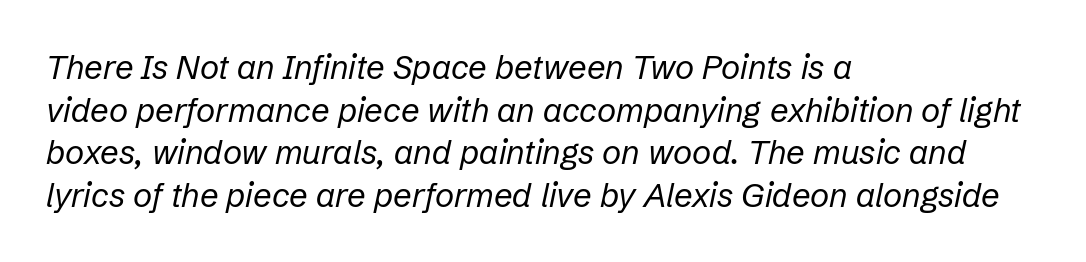
The image shows 33 px regular-weight type, italic (leaning right); set left-aligned, normal line spacing (1.29x), normal letter spacing, not underlined; low stroke contrast and a medium x-height.
